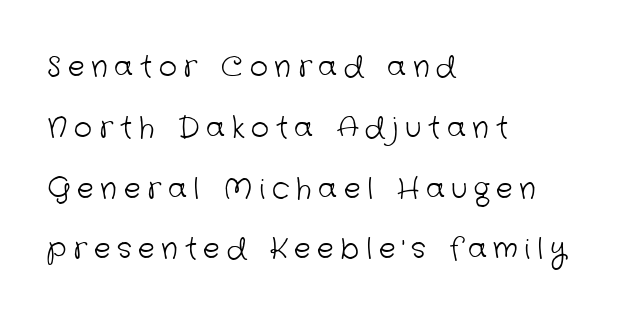
{"serif": "no", "bold": "no", "weight": "light", "width": "normal", "stroke_contrast": "low", "x_height": "medium", "monospaced": "no", "underline": "no", "align": "left", "line_spacing": "loose", "line_spacing_ratio": 2.17, "letter_spacing": "wide", "letter_spacing_em": 0.24, "glyph_px": 28}
